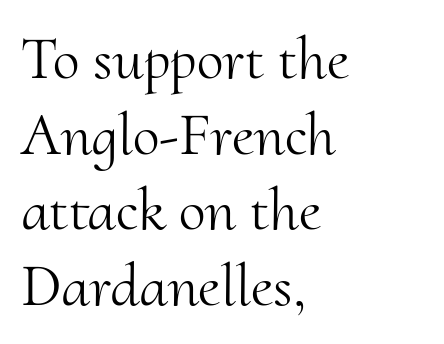
Q: Is the text bold? A: No.
Q: Is the text italic (slanted)? A: No, it is upright.
Q: Is the typeface a serif or a sans-serif typeface? A: Serif.
Q: Is the text underlined? A: No.
Q: How is the paragraph aligned? A: Left-aligned.
Q: Is the spacing between letters normal or unusually wide? A: Normal.
Q: Width (condensed, normal, or wide)? A: Normal.
Q: Stroke contrast? A: Medium.
Q: x-height? A: Small.
Q: Monospaced? A: No.
